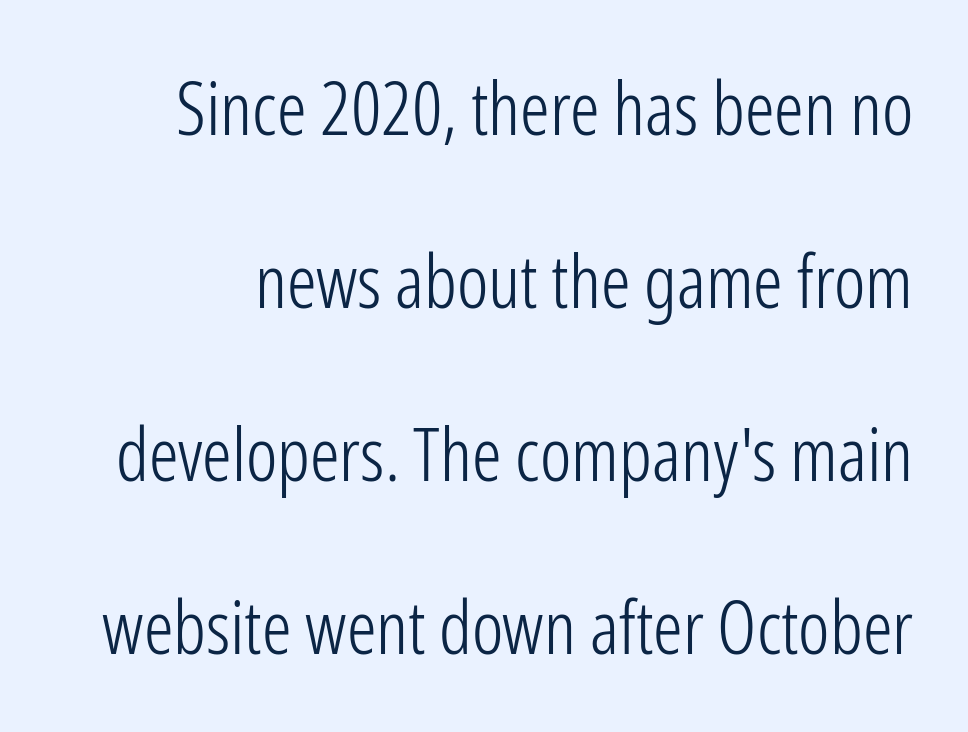
The rendering uses natural spacing where letterforms have individual widths. Rows of type keep a wide berth in the vertical direction. No chunkiness to these letters — they're not bold. Characters follow at the spacing the type designer built in.
